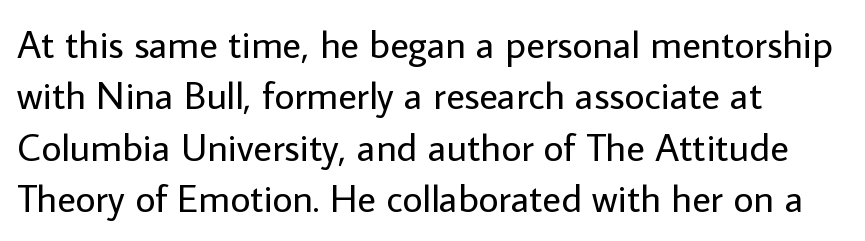
This sample uses plain, unmodified letter spacing. If you drew a ruler down the left edge, every line would touch it. Think of a printed novel: that variable character pitch is what you see here. No extra ink here — the face is not bold.
